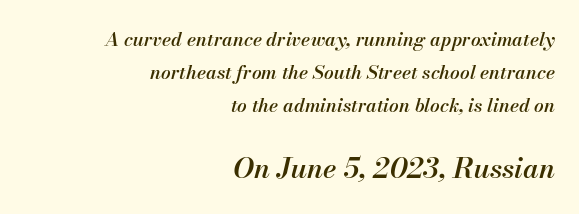
The font is running at a semibold setting, under full bold. Of the two passages, the one underneath uses the larger point size. Spacing between characters is what you'd get straight out of the box. One-word summary of the alignment: right.
